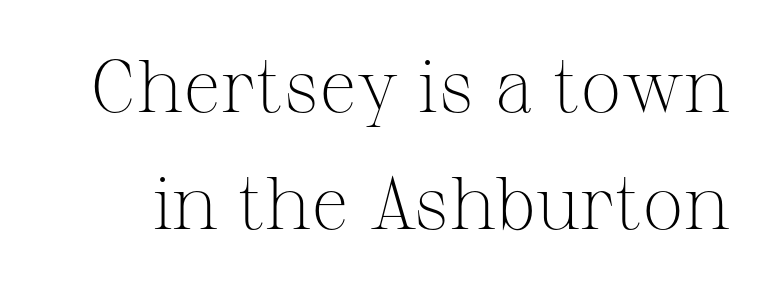
The letters look calm and open, with moderate or lighter stems. Ordinary non-slanted type is in use. Looks like regular typesetting: each glyph gets only the width it needs. Summary of vertical rhythm: regular, with standard interline spacing.
